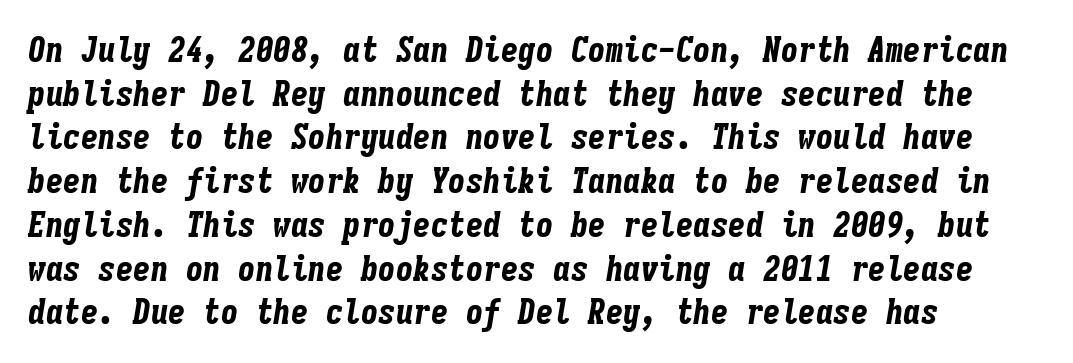
Q: Is the text bold? A: Yes.
Q: Is the text italic (slanted)? A: Yes, it leans right by about 9 degrees.
Q: Is the text underlined? A: No.
Q: How is the paragraph aligned? A: Left-aligned.
Q: Is the spacing between letters normal or unusually wide? A: Normal.
Q: Is the spacing between lines tight, normal or loose? A: Normal.
Q: Width (condensed, normal, or wide)? A: Condensed.
Q: Stroke contrast? A: Low.
Q: x-height? A: Medium.
Q: Monospaced? A: Yes.
